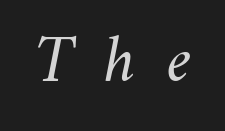
The image shows 69 px light type, italic (leaning right); set unusually wide letter spacing (+0.45 em), not underlined; medium stroke contrast and a small x-height.
